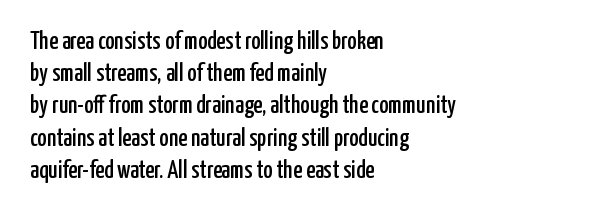
Q: Is the text italic (slanted)? A: No, it is upright.
Q: Is the text underlined? A: No.
Q: How is the paragraph aligned? A: Left-aligned.
Q: Is the spacing between letters normal or unusually wide? A: Normal.
Q: Is the spacing between lines tight, normal or loose? A: Normal.
